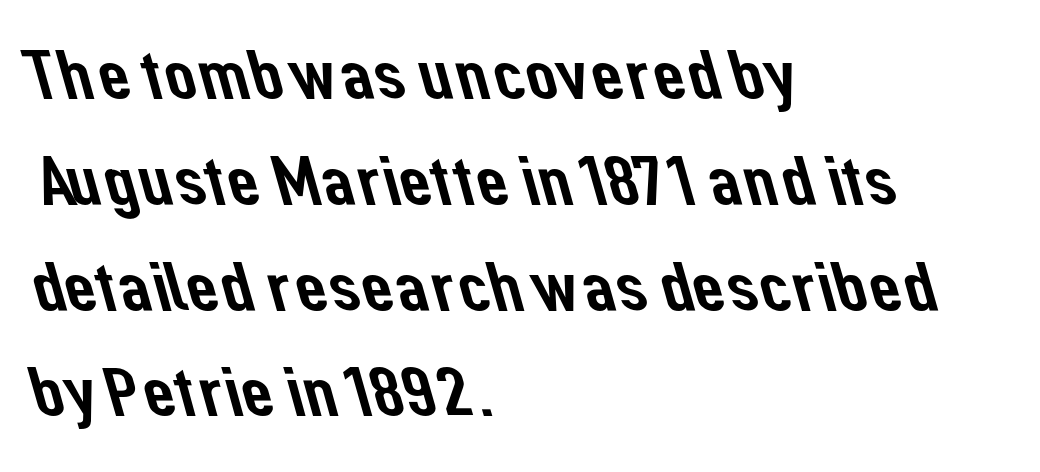
Q: Is the typeface a serif or a sans-serif typeface? A: Sans-serif.
Q: Is the text underlined? A: No.
Q: How is the paragraph aligned? A: Left-aligned.
Q: Is the spacing between letters normal or unusually wide? A: Normal.
Q: Is the spacing between lines tight, normal or loose? A: Normal.
Q: Width (condensed, normal, or wide)? A: Normal.
Q: Stroke contrast? A: Low.
Q: x-height? A: Medium.
Q: Monospaced? A: No.
